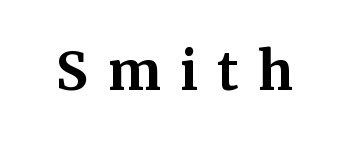
Every letter is thick-stroked: bold, no question. Is this a fixed-width face? No — the glyphs have proportional, varying widths. Style check: upright. The baseline area is clear.
